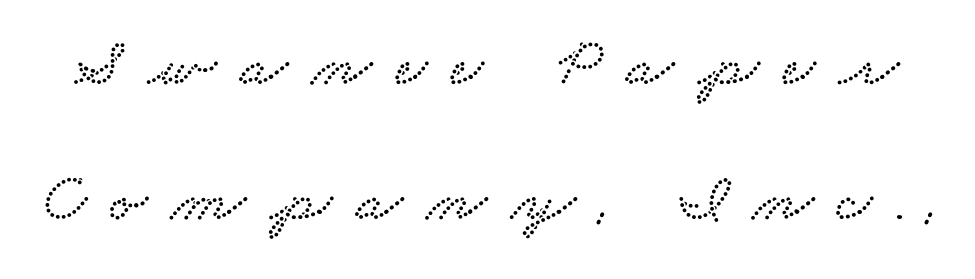
Q: Is the typeface a serif or a sans-serif typeface? A: Serif.
Q: Is the text underlined? A: No.
Q: Is the spacing between letters normal or unusually wide? A: Unusually wide.
Q: Is the spacing between lines tight, normal or loose? A: Loose.
Q: Width (condensed, normal, or wide)? A: Wide.
Q: Stroke contrast? A: Low.
Q: x-height? A: Small.
Q: Monospaced? A: No.
